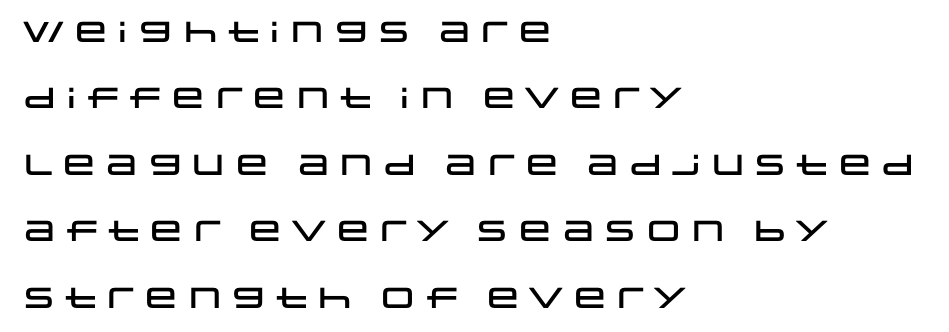
{"serif": "no", "italic": "no", "width": "wide", "stroke_contrast": "low", "x_height": "large", "monospaced": "no", "underline": "no", "align": "left", "line_spacing": "loose", "line_spacing_ratio": 2.29, "letter_spacing": "normal", "letter_spacing_em": 0.0, "glyph_px": 29}
